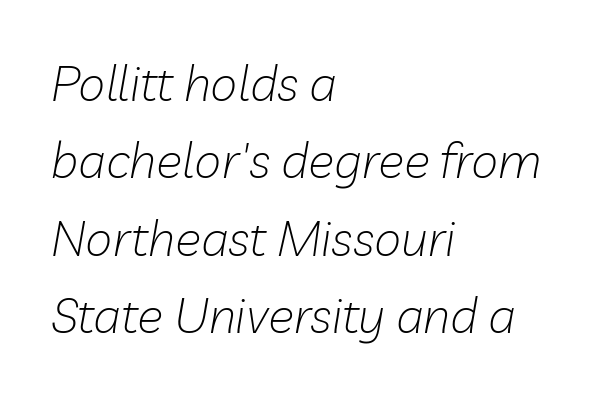
The image shows 49 px light type, italic (leaning right); set left-aligned, normal line spacing (1.58x), normal letter spacing, not underlined; low stroke contrast and a medium x-height.
